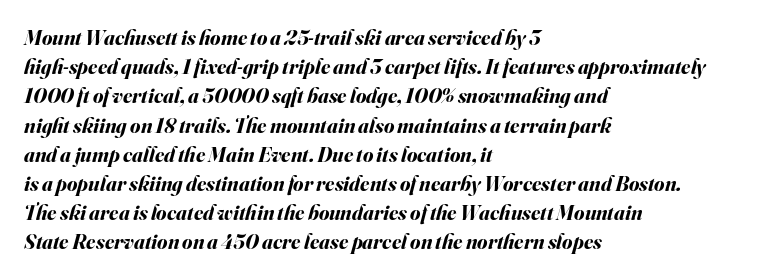
{"italic": "yes", "lean": "right", "slant_degrees": 16, "bold": "yes", "underline": "no", "align": "left", "line_spacing": "normal", "line_spacing_ratio": 1.39, "letter_spacing": "normal", "letter_spacing_em": 0.0, "glyph_px": 21}
